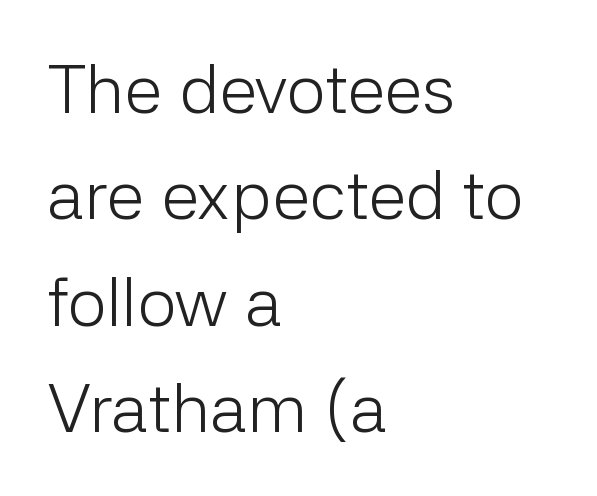
The type family on display is of the sans-serif kind. Observe the ordinary spacing: letters are neighbours, not strangers. A typesetter would call this proportional, since set widths differ per character. Every row of glyphs begins at an identical x-position on the left. Weight: regular or lighter.
